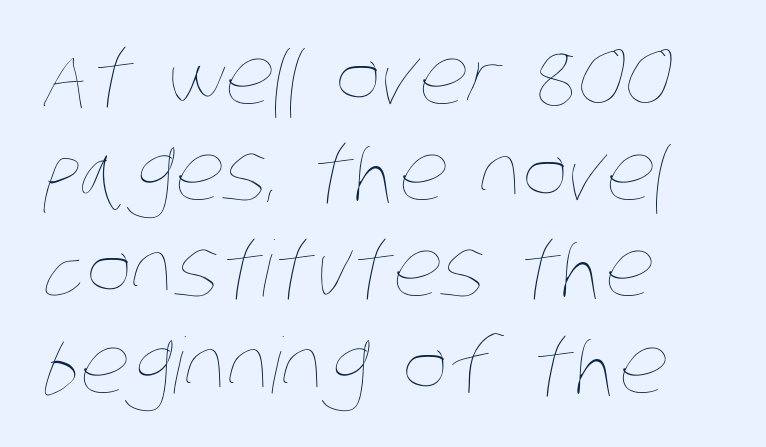
Character widths vary here, with narrow letters taking less room than wide ones. The passage shown stacks its lines at a standard gap. This sample is left-justified, so line endings fall wherever the words run out. The space directly below the letters is spotless.
